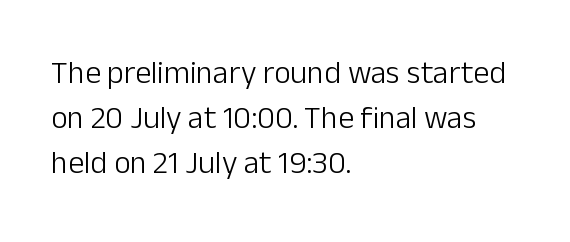
These lines are rendered in a variable-pitch font. Spacing between characters is what you'd get straight out of the box. The weight would be labelled regular, book, light, or lighter still. The specimen reads as upright at a glance. Bare-footed words on every line.
